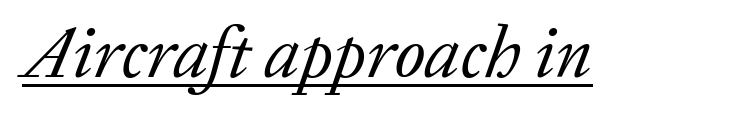
Each letter keeps its own natural width here, so spacing adapts to shape. Weight class: somewhere from thin through regular. The passage shown is typeset with a serif family. There's an unmistakable incline to the writing here. Notice how a bar underscores the lettering throughout.
